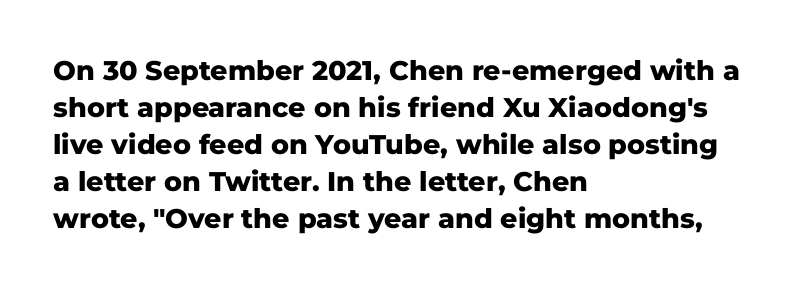
Q: Is the text bold? A: Yes.
Q: Is the text italic (slanted)? A: No, it is upright.
Q: Is the text underlined? A: No.
Q: How is the paragraph aligned? A: Left-aligned.
Q: Is the spacing between letters normal or unusually wide? A: Normal.
Q: Is the spacing between lines tight, normal or loose? A: Normal.
